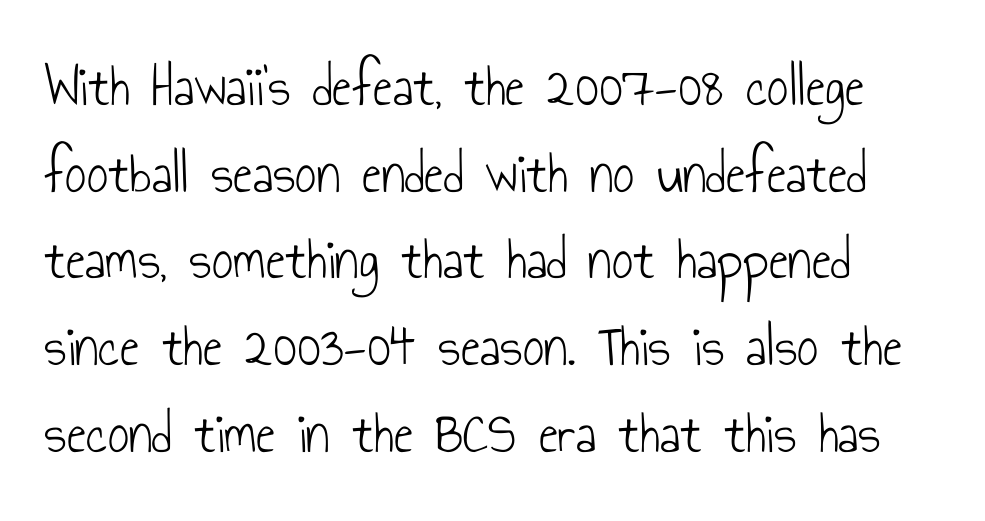
{"serif": "no", "italic": "no", "bold": "no", "weight": "light", "width": "condensed", "stroke_contrast": "low", "x_height": "small", "monospaced": "no", "underline": "no", "align": "left", "line_spacing": "normal", "line_spacing_ratio": 1.47, "letter_spacing": "normal", "letter_spacing_em": 0.0, "glyph_px": 59}
